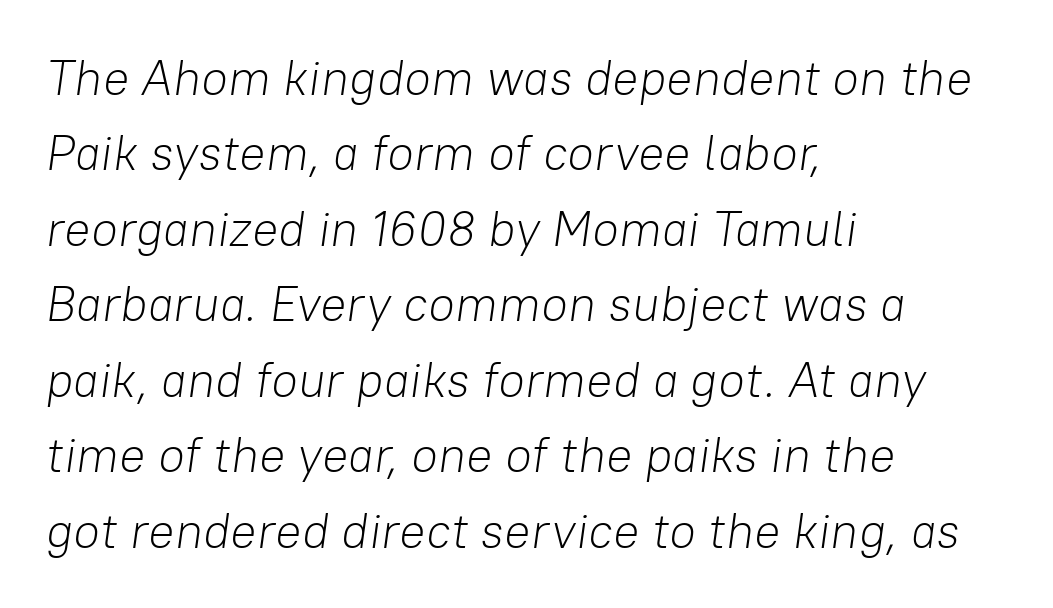
A normal amount of white space separates one row of letters from the next. A typesetter would mark this as italic. The face used here is proportionally spaced, like ordinary book or web type. Letter spacing: default. Layout note: lines flush left.
